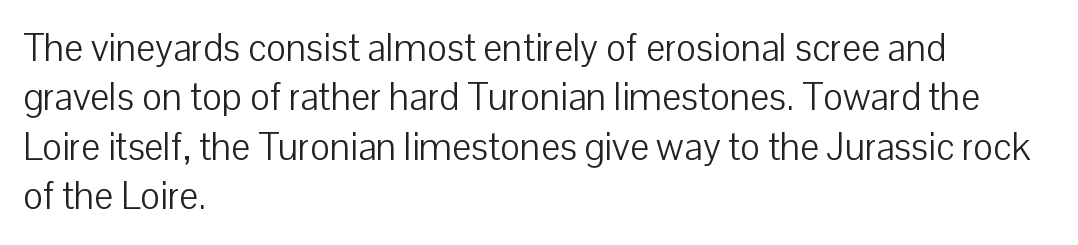
The vertical gap from one line to the next is medium. This reads as an unemphasized weight, regular at the heaviest. Is this a fixed-width face? No — the glyphs have proportional, varying widths. These lines keep a tight, regular rhythm from letter to letter. Does the type have serifs? No, each stem ends abruptly.
